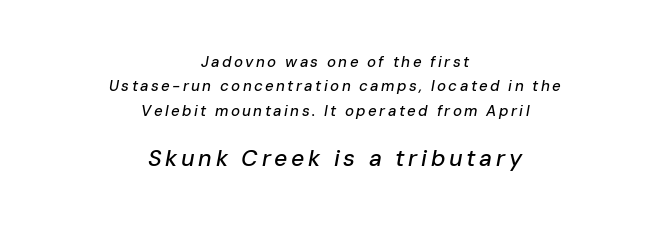
The image shows 23 px text type, italic (leaning right); set centered, normal line spacing (1.62x), not underlined; the second (bottom) block is 1.53x larger.
